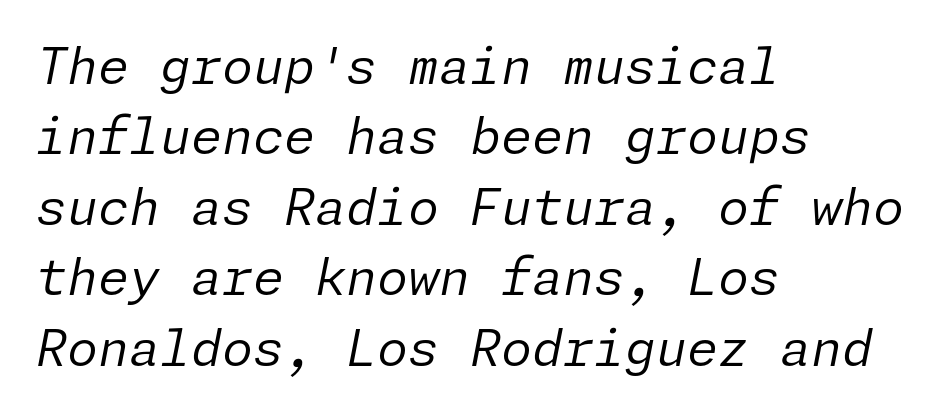
Q: Is the text bold? A: No.
Q: Is the text italic (slanted)? A: Yes, it leans right by about 11 degrees.
Q: Is the text underlined? A: No.
Q: How is the paragraph aligned? A: Left-aligned.
Q: Is the spacing between letters normal or unusually wide? A: Normal.
Q: Is the spacing between lines tight, normal or loose? A: Normal.
Q: Width (condensed, normal, or wide)? A: Normal.
Q: Stroke contrast? A: Low.
Q: x-height? A: Medium.
